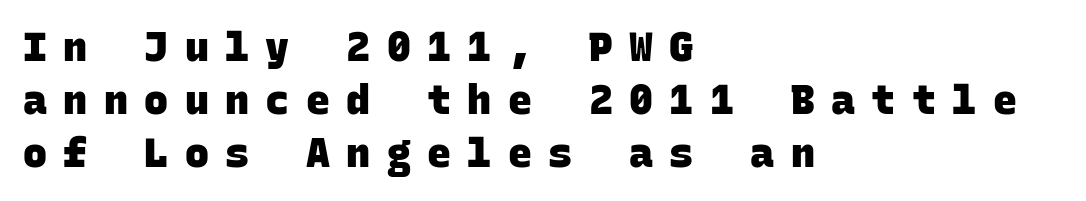
The space beneath each line is pristine and unruled. Tracking value appears strongly positive — letters spread wide. Is this a fixed-width face? Yes — each glyph sits in an identical cell. If you measured baseline to baseline, you'd find a middling distance. A student would call this left alignment; a typographer would say flush left, rag right.
